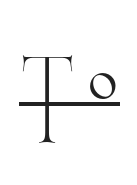
Q: Is the text bold? A: No.
Q: Is the text italic (slanted)? A: No, it is upright.
Q: Is the typeface a serif or a sans-serif typeface? A: Serif.
Q: Is the text underlined? A: Yes.
Q: Is the spacing between letters normal or unusually wide? A: Unusually wide.
Q: Width (condensed, normal, or wide)? A: Wide.
Q: Stroke contrast? A: Medium.
Q: x-height? A: Small.
Q: Monospaced? A: No.
